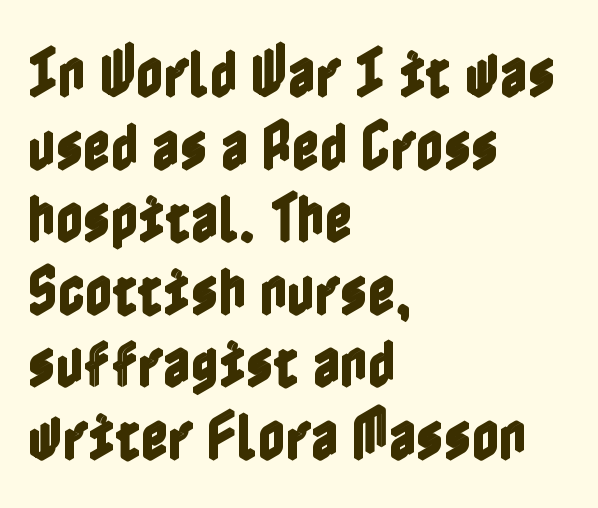
Summary of vertical rhythm: regular, with standard interline spacing. Words appear dense and cohesive because spacing is normal. In CSS terms this would be text-align: left. The string is rendered with underlining switched off. Style check: upright.
